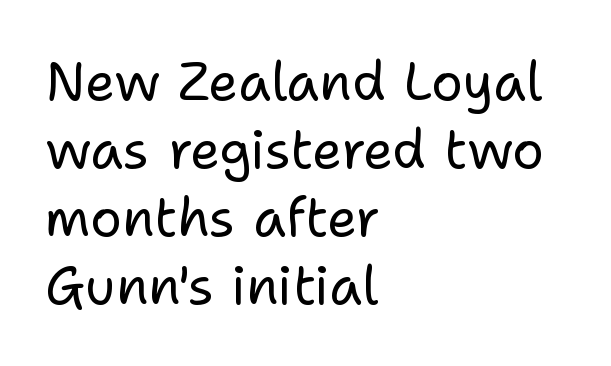
I'd call this a sans setting — the letters go barefoot. No extra ink here — the face is not bold. Tracking value appears to be zero — textbook default spacing. Upright lettering throughout. The glyphs are unaccompanied by any horizontal stroke below them. This sample is left-justified, so line endings fall wherever the words run out.
